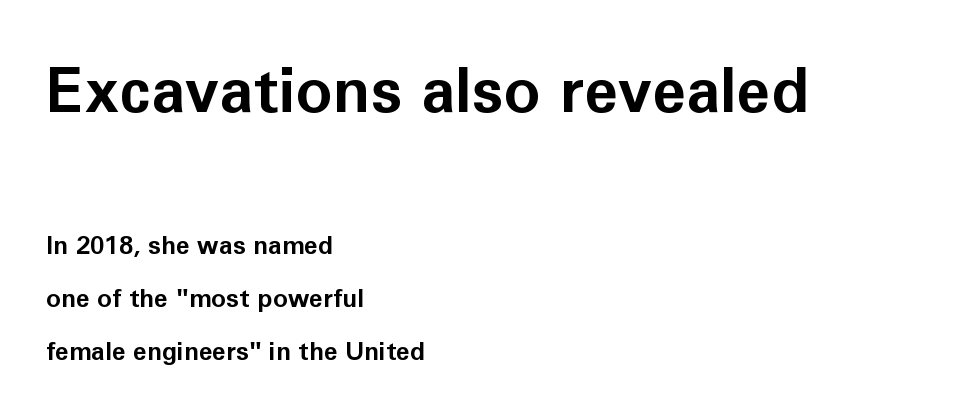
{"serif": "no", "italic": "no", "bold": "yes", "weight": "bold", "width": "normal", "stroke_contrast": "low", "x_height": "medium", "monospaced": "no", "underline": "no", "align": "left", "line_spacing": "loose", "line_spacing_ratio": 2.12, "letter_spacing": "normal", "letter_spacing_em": 0.0, "larger_block": "first", "size_ratio": 2.48, "glyph_px": 62}
